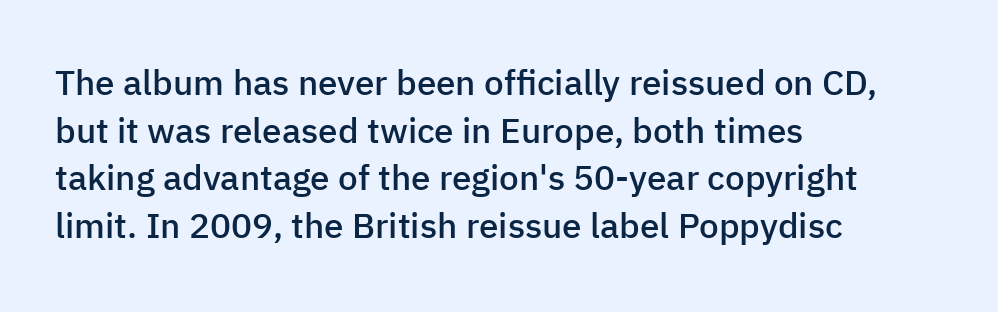
The image shows 35 px semibold sans-serif type, upright; set left-aligned, normal line spacing (1.36x), normal letter spacing, not underlined; low stroke contrast and a medium x-height.
